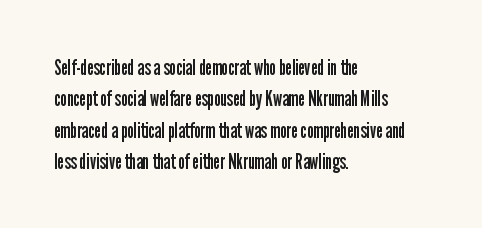
Ordinary non-slanted type is in use. Honestly, the row spacing looks completely unremarkable. These lines keep a tight, regular rhythm from letter to letter. These lines stack with their left ends in a neat column.
